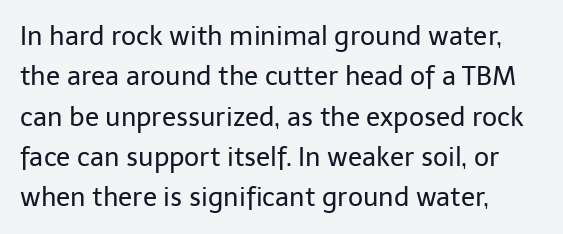
Q: Is the text bold? A: No.
Q: Is the text italic (slanted)? A: No, it is upright.
Q: Is the text underlined? A: No.
Q: How is the paragraph aligned? A: Left-aligned.
Q: Is the spacing between letters normal or unusually wide? A: Normal.
Q: Is the spacing between lines tight, normal or loose? A: Normal.
